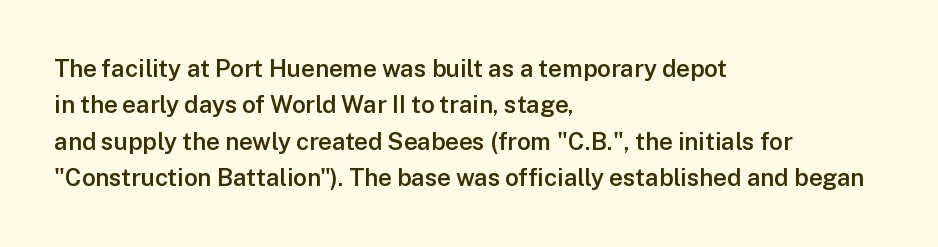
These lines keep a tight, regular rhythm from letter to letter. The foot of each line stays bare and open. The rag falls on the right side of this text block. The designer left line spacing at the default.
